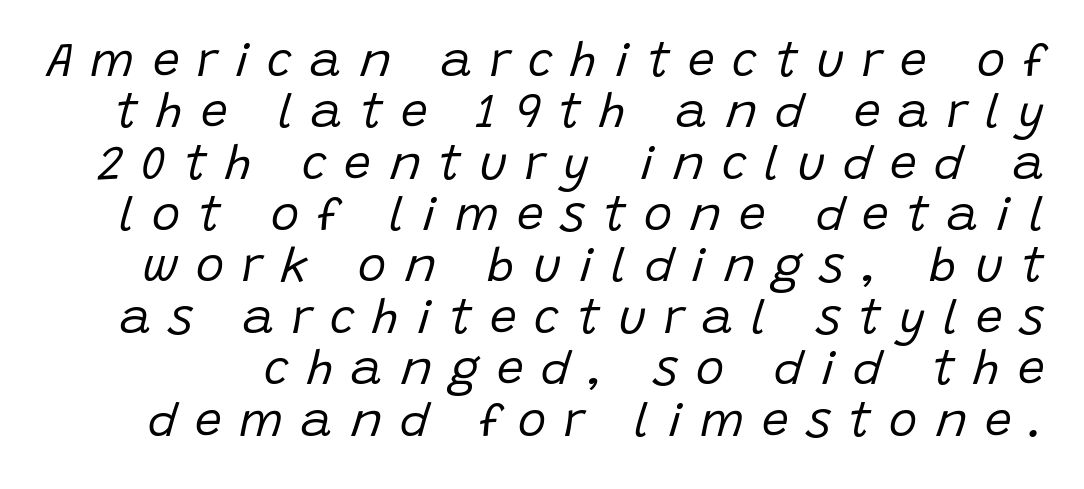
Q: Is the text bold? A: No.
Q: Is the text italic (slanted)? A: Yes, it leans right by about 15 degrees.
Q: Is the text underlined? A: No.
Q: Is the spacing between letters normal or unusually wide? A: Unusually wide.
Q: Is the spacing between lines tight, normal or loose? A: Tight.
Q: Width (condensed, normal, or wide)? A: Normal.
Q: Stroke contrast? A: Low.
Q: x-height? A: Large.
Q: Monospaced? A: No.
